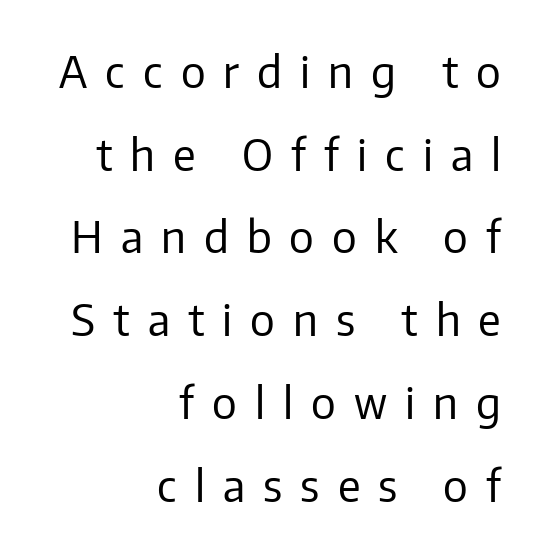
Q: Is the text bold? A: No.
Q: Is the text italic (slanted)? A: No, it is upright.
Q: Is the typeface a serif or a sans-serif typeface? A: Sans-serif.
Q: Is the text underlined? A: No.
Q: How is the paragraph aligned? A: Right-aligned.
Q: Is the spacing between letters normal or unusually wide? A: Unusually wide.
Q: Width (condensed, normal, or wide)? A: Normal.
Q: Stroke contrast? A: Low.
Q: x-height? A: Medium.
Q: Monospaced? A: No.
